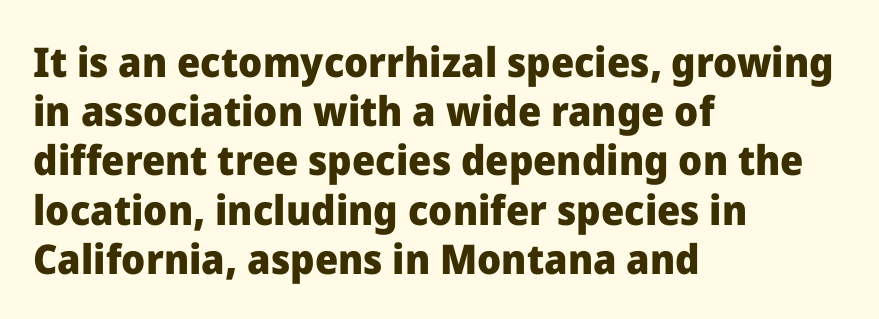
The image shows 41 px heavy sans-serif type, upright; set left-aligned, line spacing 1.2x, normal letter spacing, not underlined; low stroke contrast and a medium x-height.
